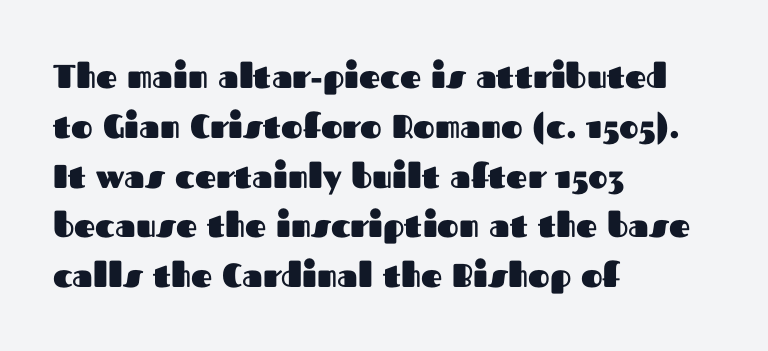
{"serif": "no", "italic": "no", "bold": "yes", "weight": "heavy", "width": "normal", "stroke_contrast": "medium", "x_height": "medium", "monospaced": "no", "underline": "no", "align": "left", "line_spacing": "normal", "line_spacing_ratio": 1.51, "letter_spacing": "normal", "letter_spacing_em": 0.0, "glyph_px": 33}
